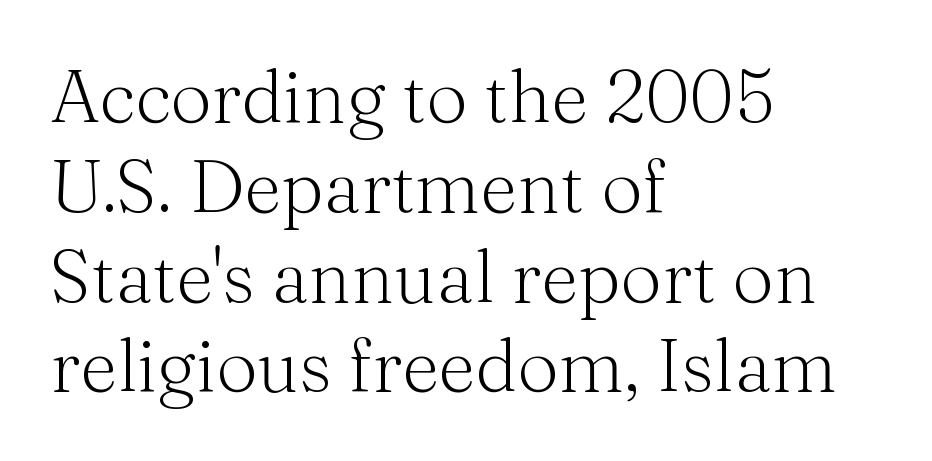
In terms of letterspacing, this is plain default setting. Vertical strokes here are truly vertical. A light-to-regular cut is what we see here. The passage shown is typed in a proportional face where columns would drift. Serifs: yes, visible at the terminals of the letterforms. Anything drawn beneath the words? Only blank space.
